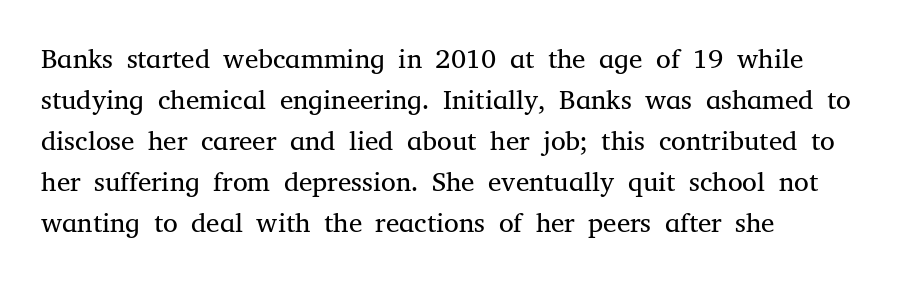
{"italic": "no", "bold": "no", "underline": "no", "align": "left", "line_spacing": "normal", "line_spacing_ratio": 1.52, "letter_spacing": "normal", "letter_spacing_em": 0.0, "glyph_px": 27}
